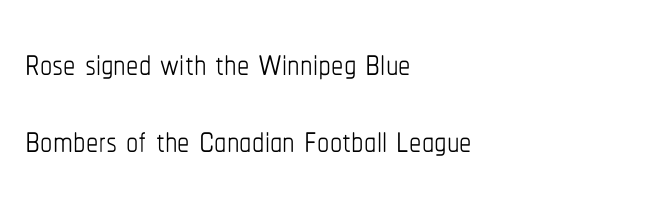
Q: Is the text bold? A: No.
Q: Is the text italic (slanted)? A: No, it is upright.
Q: Is the text underlined? A: No.
Q: How is the paragraph aligned? A: Left-aligned.
Q: Is the spacing between letters normal or unusually wide? A: Normal.
Q: Is the spacing between lines tight, normal or loose? A: Normal.
Q: Width (condensed, normal, or wide)? A: Condensed.
Q: Stroke contrast? A: Low.
Q: x-height? A: Medium.
Q: Monospaced? A: No.
